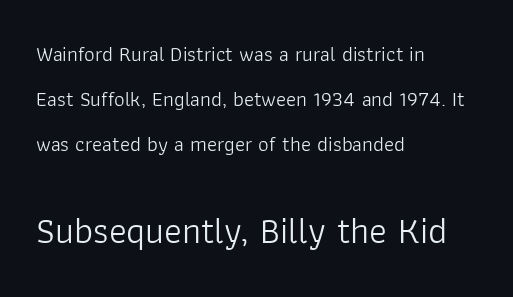
Varying glyph widths throughout — classic text-font behaviour. Compared with a centered layout, this one pins lines to the left instead. Posture: straight, roman, zero tilt. The words here are not underlined. Summary of vertical rhythm: relaxed, with wide interline spacing. Size contrast runs from small at the top to large at the bottom.
